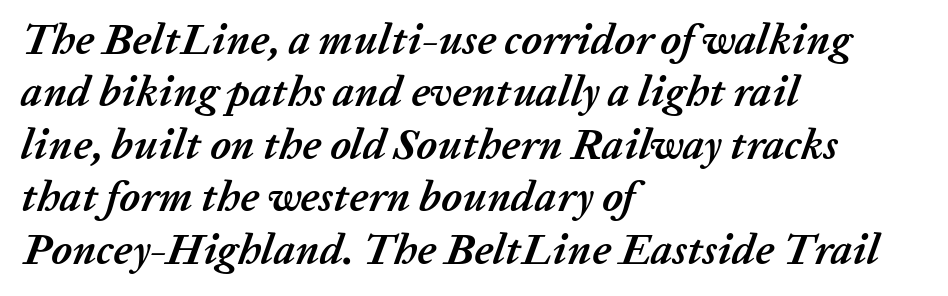
The image shows 43 px semibold type, italic (leaning right); set left-aligned, line spacing 1.22x, normal letter spacing, not underlined; low stroke contrast and a medium x-height.
